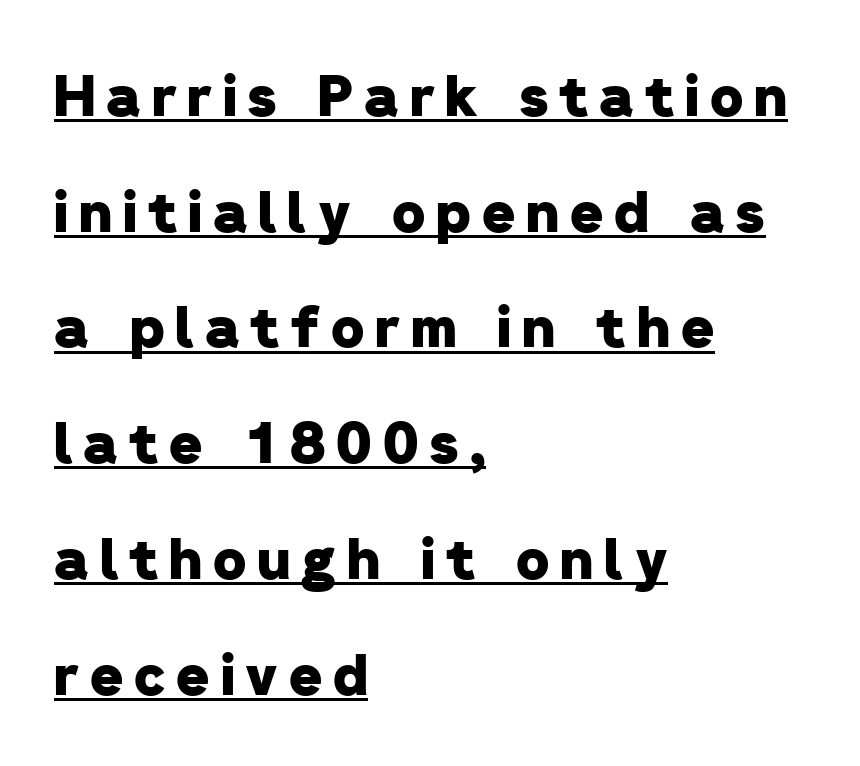
Casual observation: everything's shoved over to the left. The block of text is sparse from top to bottom, with ample space between rows. This sample carries an underscore along the baseline area. Heft: maximum for text — a bold.
